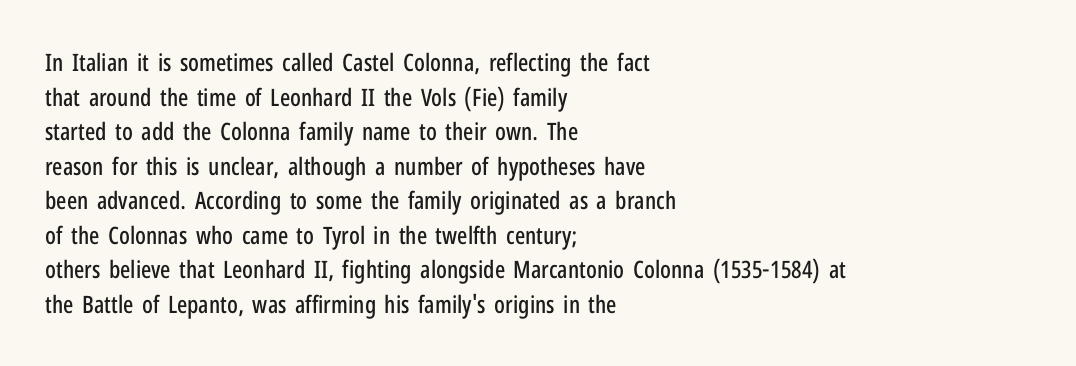
Q: Is the text italic (slanted)? A: No, it is upright.
Q: Is the text underlined? A: No.
Q: How is the paragraph aligned? A: Left-aligned.
Q: Is the spacing between letters normal or unusually wide? A: Normal.
Q: Is the spacing between lines tight, normal or loose? A: Normal.
